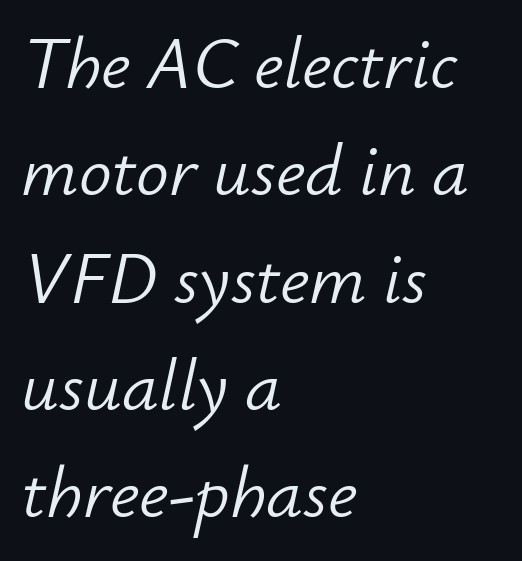
The image shows 73 px light type, italic (leaning right); set left-aligned, normal line spacing (1.47x), normal letter spacing, not underlined; low stroke contrast and a small x-height.
